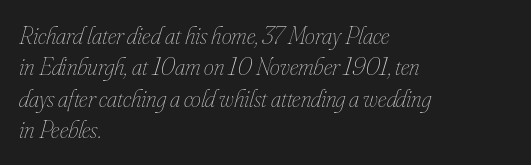
{"italic": "yes", "lean": "right", "slant_degrees": 16, "bold": "no", "underline": "no", "align": "left", "line_spacing": "normal", "line_spacing_ratio": 1.26, "letter_spacing": "normal", "letter_spacing_em": 0.0, "glyph_px": 25}
